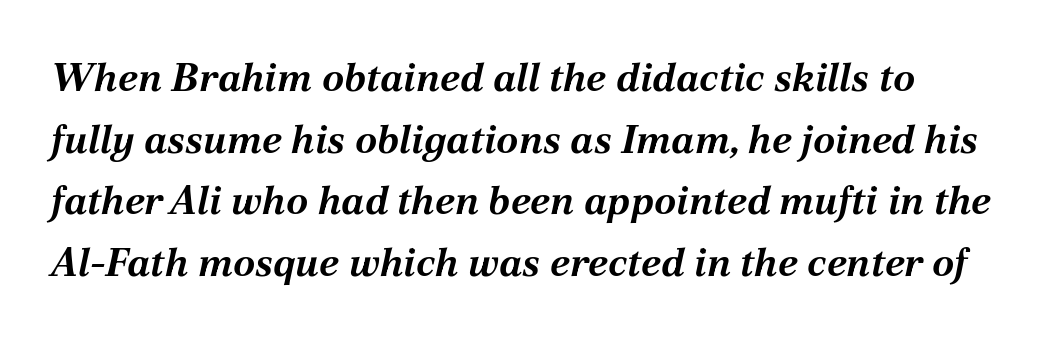
The image shows 40 px bold type, italic (leaning right); set normal line spacing (1.54x), normal letter spacing, not underlined; medium stroke contrast and a medium x-height.
